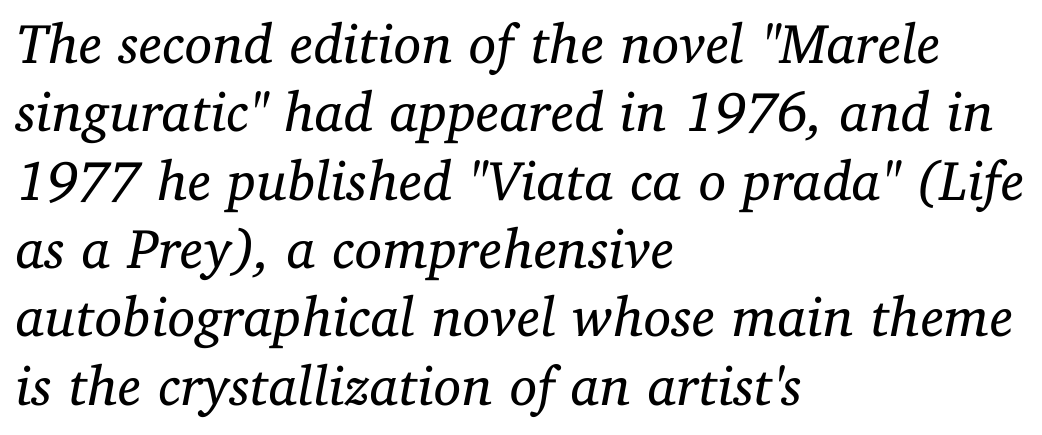
{"serif": "yes", "italic": "yes", "lean": "right", "slant_degrees": 11, "bold": "no", "weight": "regular", "width": "normal", "stroke_contrast": "low", "x_height": "medium", "monospaced": "no", "underline": "no", "align": "left", "line_spacing_ratio": 1.22, "letter_spacing": "normal", "letter_spacing_em": 0.0, "glyph_px": 56}
